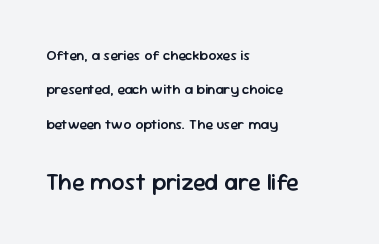
The image shows 23 px text type, upright; set left-aligned, loose line spacing (2.45x), normal letter spacing, not underlined; the second (bottom) block is 1.64x larger.
